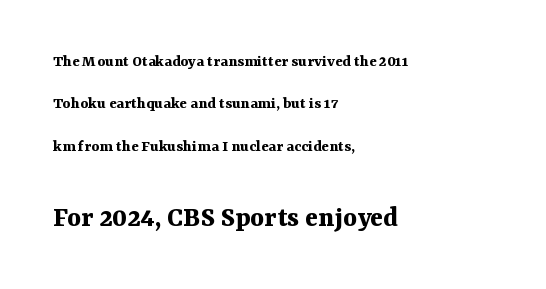
Nobody touched the tracking dial on this one. When letters stand straight like this, we call the style roman or upright. A clean baseline with only descenders dipping below it. Weight check: bold — yes, fully. Spacing verdict: proportional, widths tailored to each character.
